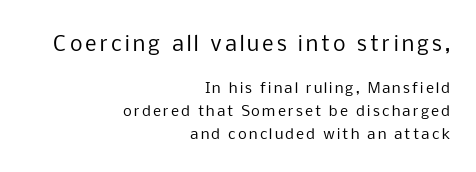
Q: Is the text bold? A: No.
Q: Is the text italic (slanted)? A: No, it is upright.
Q: Is the text underlined? A: No.
Q: How is the paragraph aligned? A: Right-aligned.
Q: Is the spacing between lines tight, normal or loose? A: Normal.
Q: Which block of text is set in a larger size, the first (top) or the second (bottom)? A: The first (top) one.
